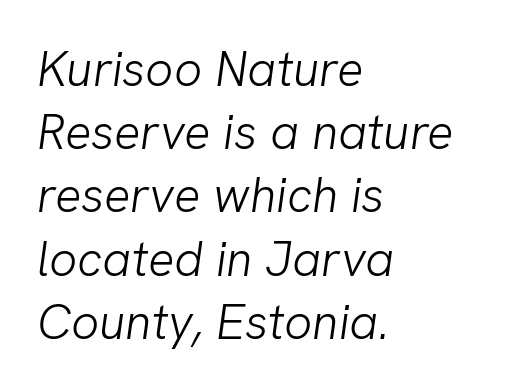
Q: Is the text bold? A: No.
Q: Is the typeface a serif or a sans-serif typeface? A: Sans-serif.
Q: Is the text underlined? A: No.
Q: How is the paragraph aligned? A: Left-aligned.
Q: Is the spacing between letters normal or unusually wide? A: Normal.
Q: Is the spacing between lines tight, normal or loose? A: Normal.
Q: Width (condensed, normal, or wide)? A: Normal.
Q: Stroke contrast? A: Low.
Q: x-height? A: Medium.
Q: Monospaced? A: No.
